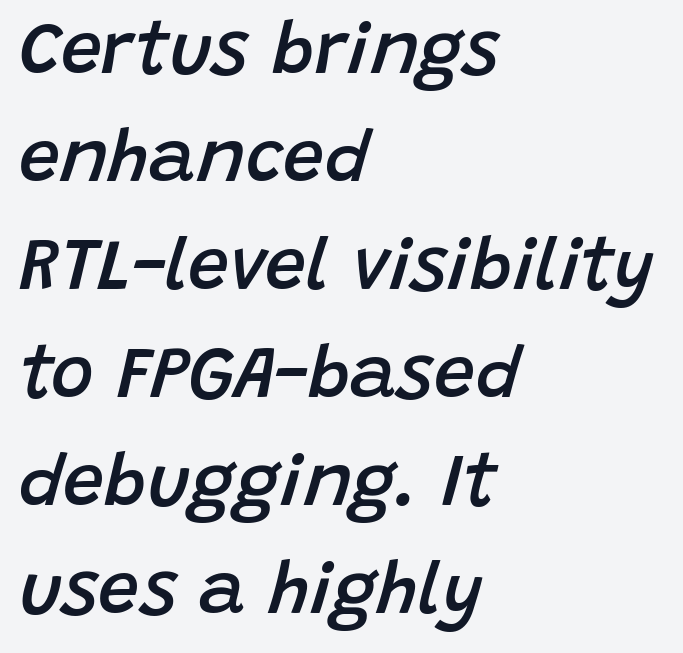
{"italic": "yes", "lean": "right", "slant_degrees": 15, "bold": "semi", "weight": "semibold", "width": "normal", "stroke_contrast": "low", "x_height": "large", "monospaced": "no", "underline": "no", "align": "left", "line_spacing": "normal", "line_spacing_ratio": 1.48, "letter_spacing": "normal", "letter_spacing_em": 0.0, "glyph_px": 73}
